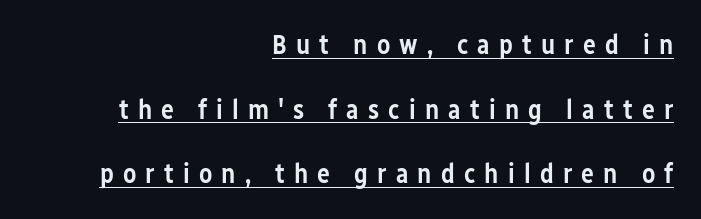
Each line ends at the same right margin while the left side varies. Leading: increased. Glyph-to-glyph distance is far greater than everyday printed text. Beneath each row of characters lies a ruled line. I'd describe the lettering as semibold — firm but not a full bold.
